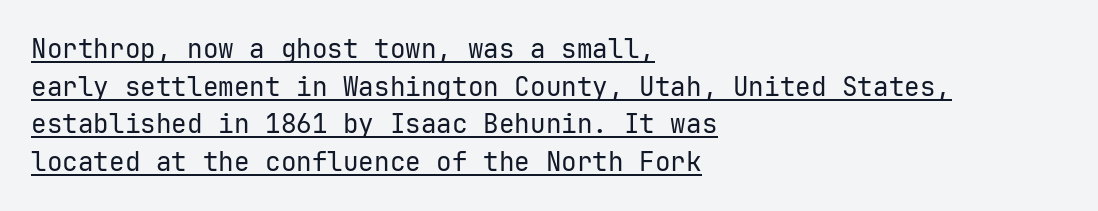
Q: Is the text bold? A: No.
Q: Is the text italic (slanted)? A: No, it is upright.
Q: Is the text underlined? A: Yes.
Q: How is the paragraph aligned? A: Left-aligned.
Q: Is the spacing between letters normal or unusually wide? A: Normal.
Q: Is the spacing between lines tight, normal or loose? A: Normal.
